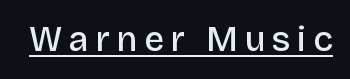
{"serif": "no", "italic": "no", "bold": "semi", "weight": "semibold", "width": "normal", "stroke_contrast": "low", "x_height": "large", "monospaced": "no", "underline": "yes", "glyph_px": 35}
